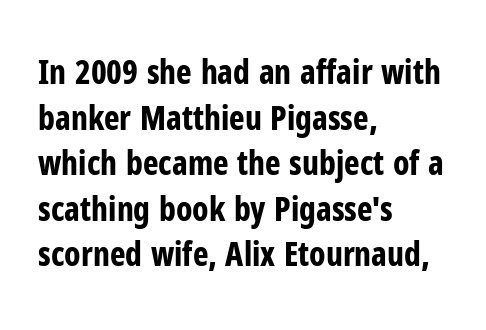
The image shows 33 px bold, condensed sans-serif type, upright; set left-aligned, normal line spacing (1.38x), normal letter spacing, not underlined; low stroke contrast and a medium x-height.
